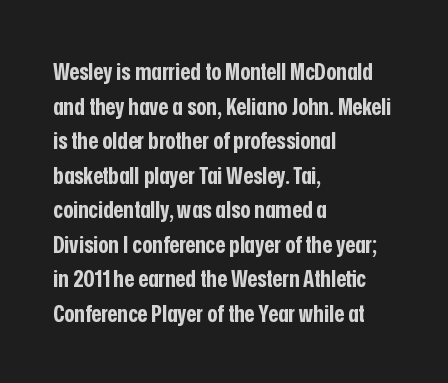
Rule under the text: the space is simply empty. Nothing unusual about the tracking: characters are spaced as the font intends. Leading: standard. This sample uses an upright cut, with every glyph sitting square on the baseline. Set as a true bold cut, around the 700 mark. Line beginnings align vertically; line endings do not.
